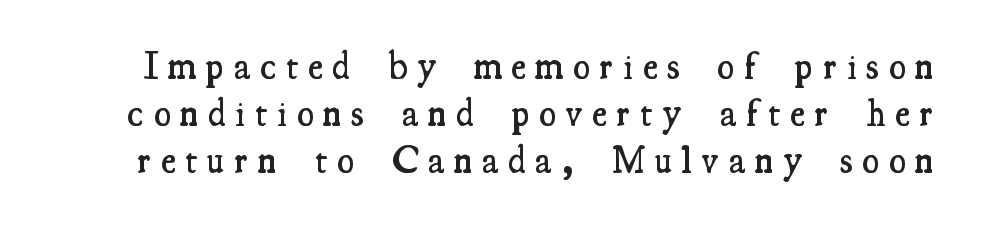
The image shows 39 px semibold, condensed serif type, upright; set line spacing 1.2x, unusually wide letter spacing (+0.26 em), not underlined; medium stroke contrast and a small x-height.
